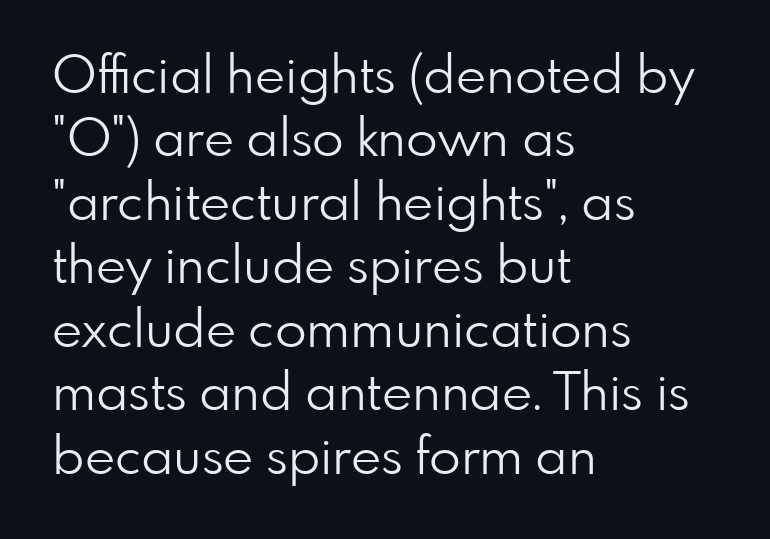
All the whitespace from short lines collects on the right. Clear beneath every line of the passage. This is sans-serif lettering, the kind often seen on screens and signage. What stands out about the letter spacing? Nothing — it is the standard amount. Do the characters align in a grid? No, the font is proportional. The type sits square on the baseline with zero lean.
